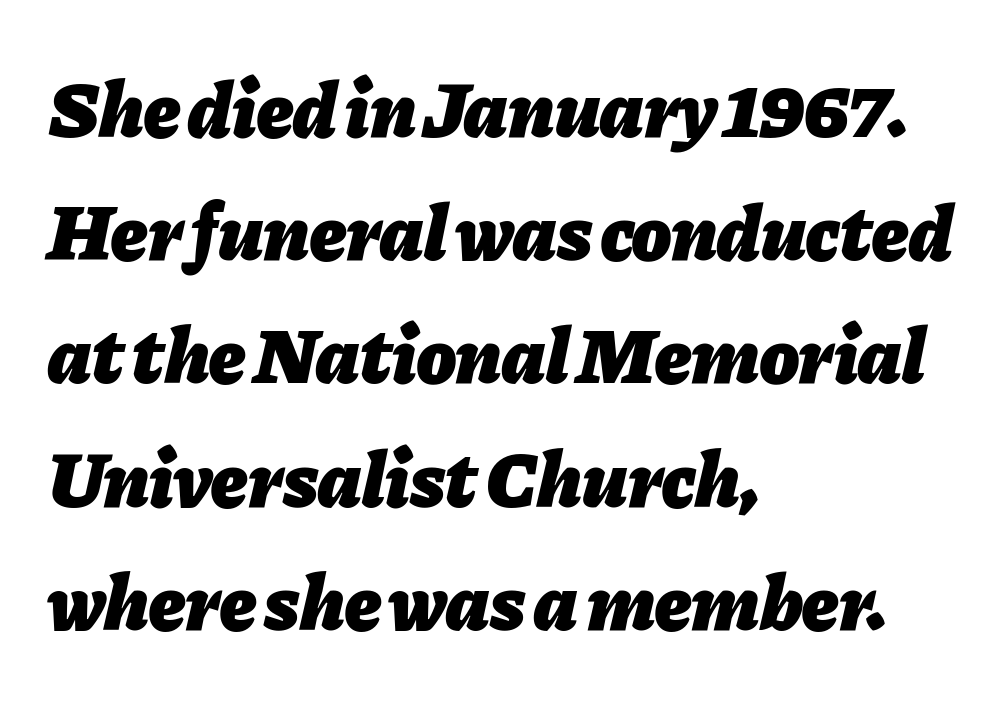
Left-aligned paragraph, ragged on the right. The rendering uses a moderate line-height, typical for paragraphs. Rendered with sloped, italic letterforms. A dark, heavy texture on the line: the type is bold.
